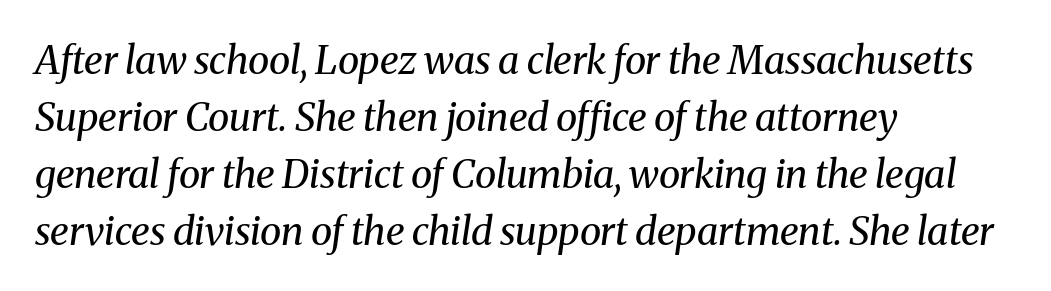
{"serif": "yes", "italic": "yes", "lean": "right", "slant_degrees": 8, "bold": "no", "weight": "regular", "width": "normal", "stroke_contrast": "medium", "x_height": "medium", "monospaced": "no", "underline": "no", "align": "left", "line_spacing": "normal", "line_spacing_ratio": 1.46, "letter_spacing": "normal", "letter_spacing_em": 0.0, "glyph_px": 39}
